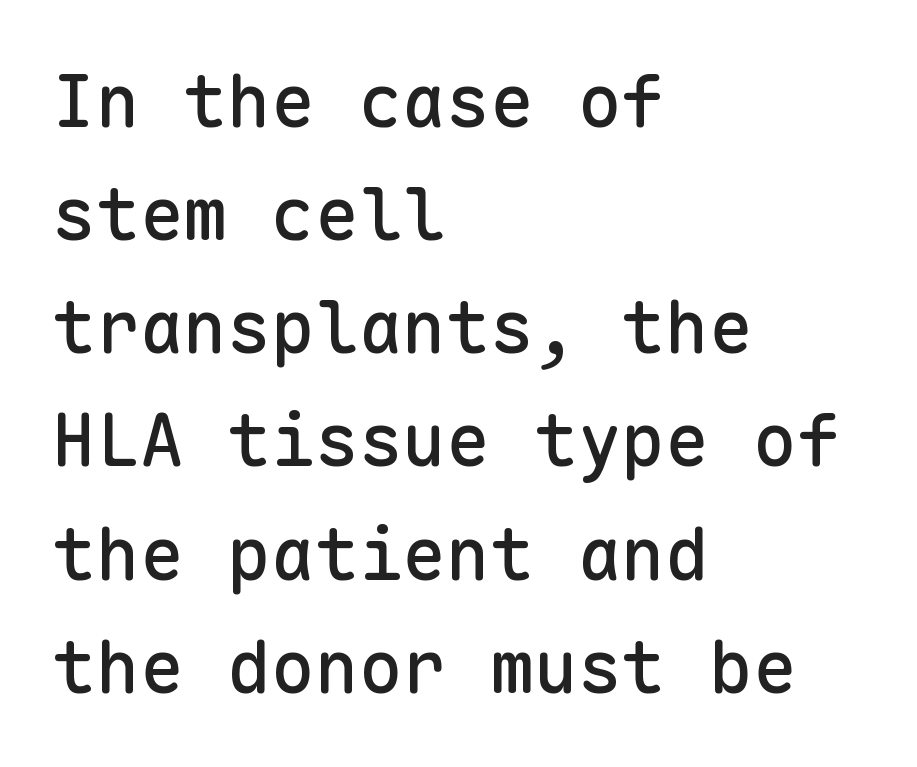
Q: Is the text italic (slanted)? A: No, it is upright.
Q: Is the typeface a serif or a sans-serif typeface? A: Sans-serif.
Q: Is the text underlined? A: No.
Q: How is the paragraph aligned? A: Left-aligned.
Q: Is the spacing between letters normal or unusually wide? A: Normal.
Q: Is the spacing between lines tight, normal or loose? A: Normal.
Q: Width (condensed, normal, or wide)? A: Normal.
Q: Stroke contrast? A: Low.
Q: x-height? A: Medium.
Q: Monospaced? A: Yes.
